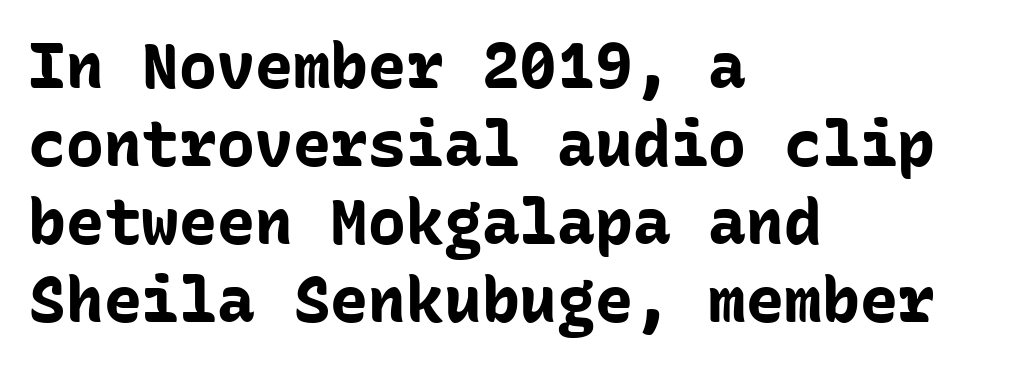
The image shows 63 px bold sans-serif type, upright, monospaced; set left-aligned, line spacing 1.24x, normal letter spacing, not underlined; low stroke contrast and a medium x-height.
